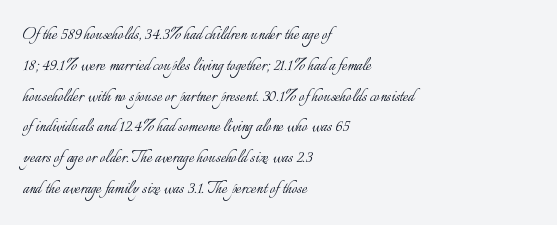
Q: Is the text bold? A: No.
Q: Is the text italic (slanted)? A: Yes.
Q: Is the text underlined? A: No.
Q: How is the paragraph aligned? A: Left-aligned.
Q: Is the spacing between letters normal or unusually wide? A: Normal.
Q: Is the spacing between lines tight, normal or loose? A: Normal.
